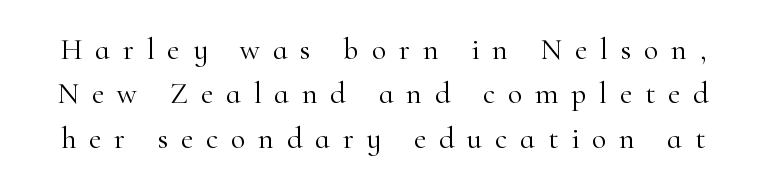
The image shows 30 px light serif type, upright; set normal line spacing (1.48x), unusually wide letter spacing (+0.43 em), not underlined; high stroke contrast and a small x-height.
